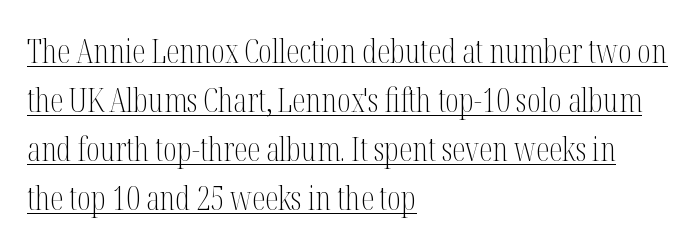
{"serif": "yes", "italic": "no", "bold": "no", "weight": "light", "width": "condensed", "stroke_contrast": "medium", "x_height": "medium", "monospaced": "no", "underline": "yes", "align": "left", "line_spacing": "normal", "line_spacing_ratio": 1.48, "letter_spacing": "normal", "letter_spacing_em": 0.0, "glyph_px": 33}
